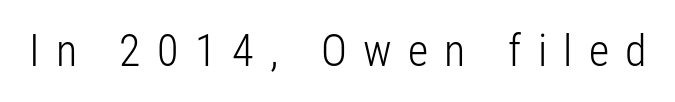
The image shows 44 px light, condensed sans-serif type, upright; set unusually wide letter spacing (+0.37 em), not underlined; low stroke contrast and a medium x-height.
